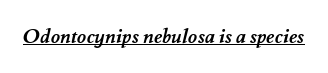
{"bold": "yes", "underline": "yes", "letter_spacing": "normal", "letter_spacing_em": 0.0, "glyph_px": 20}
